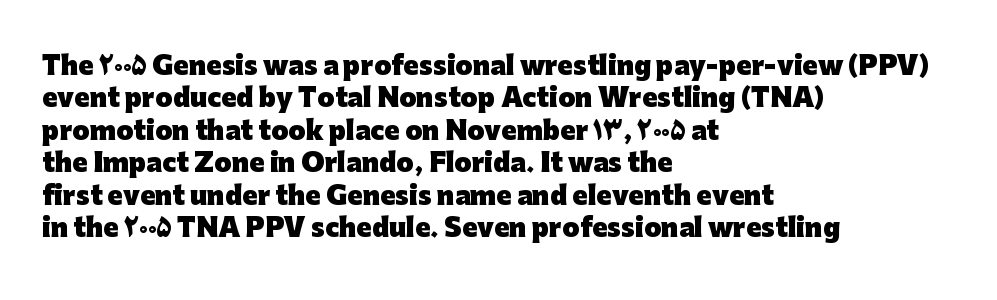
The image shows 25 px bold type, upright; set left-aligned, normal line spacing (1.3x), normal letter spacing, not underlined.
